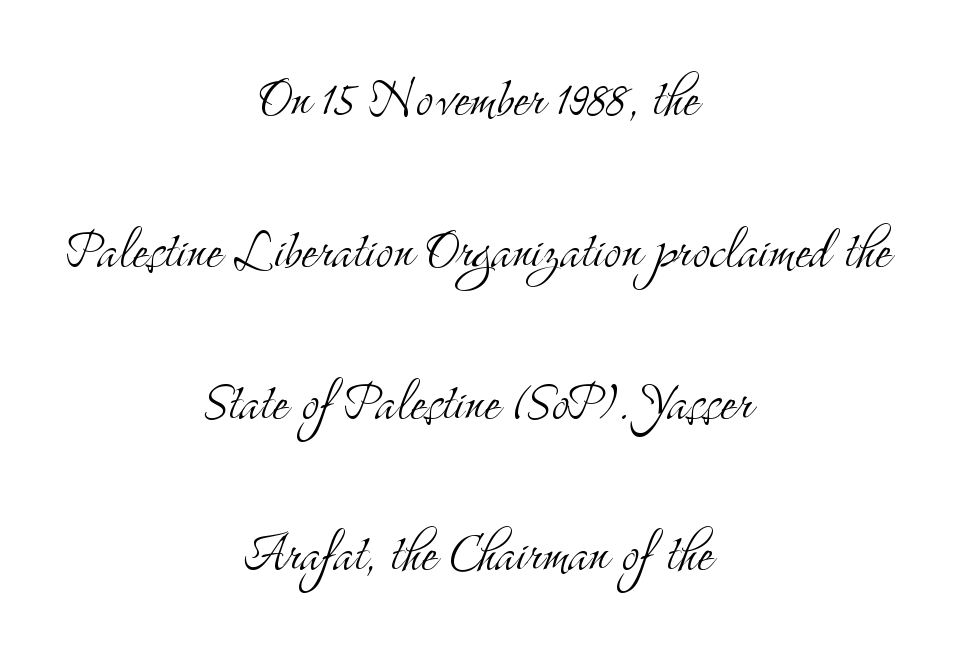
{"serif": "yes", "bold": "no", "weight": "light", "width": "condensed", "stroke_contrast": "medium", "x_height": "small", "monospaced": "no", "underline": "no", "align": "center", "line_spacing": "loose", "line_spacing_ratio": 2.3, "letter_spacing": "normal", "letter_spacing_em": 0.0, "glyph_px": 66}
